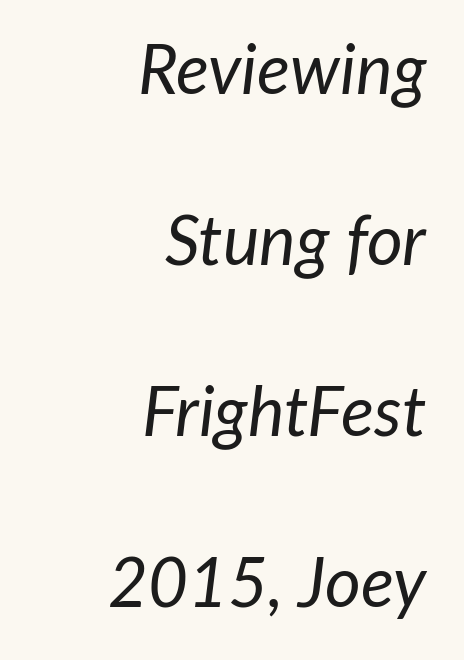
The image shows 69 px regular-weight type, italic (leaning right); set right-aligned, loose line spacing (2.48x), normal letter spacing, not underlined; low stroke contrast and a medium x-height.
